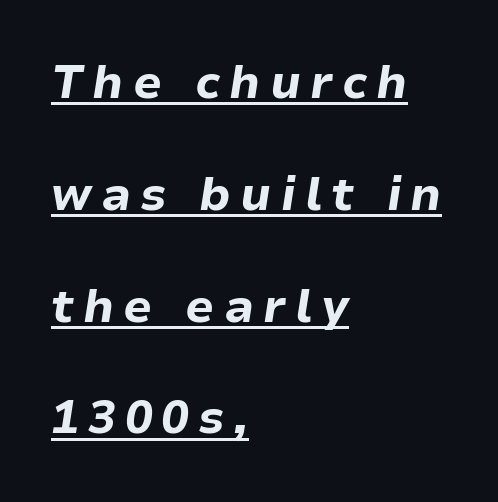
Q: Is the text bold? A: Yes.
Q: Is the text italic (slanted)? A: Yes, it leans right by about 9 degrees.
Q: Is the text underlined? A: Yes.
Q: How is the paragraph aligned? A: Left-aligned.
Q: Is the spacing between letters normal or unusually wide? A: Unusually wide.
Q: Is the spacing between lines tight, normal or loose? A: Loose.
Q: Width (condensed, normal, or wide)? A: Normal.
Q: Stroke contrast? A: Low.
Q: x-height? A: Medium.
Q: Monospaced? A: No.
